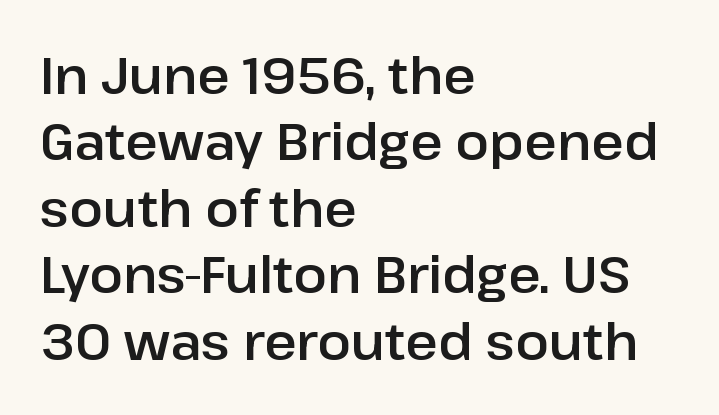
Q: Is the text italic (slanted)? A: No, it is upright.
Q: Is the typeface a serif or a sans-serif typeface? A: Sans-serif.
Q: Is the text underlined? A: No.
Q: How is the paragraph aligned? A: Left-aligned.
Q: Is the spacing between letters normal or unusually wide? A: Normal.
Q: Is the spacing between lines tight, normal or loose? A: Normal.
Q: Width (condensed, normal, or wide)? A: Normal.
Q: Stroke contrast? A: Low.
Q: x-height? A: Medium.
Q: Monospaced? A: No.
